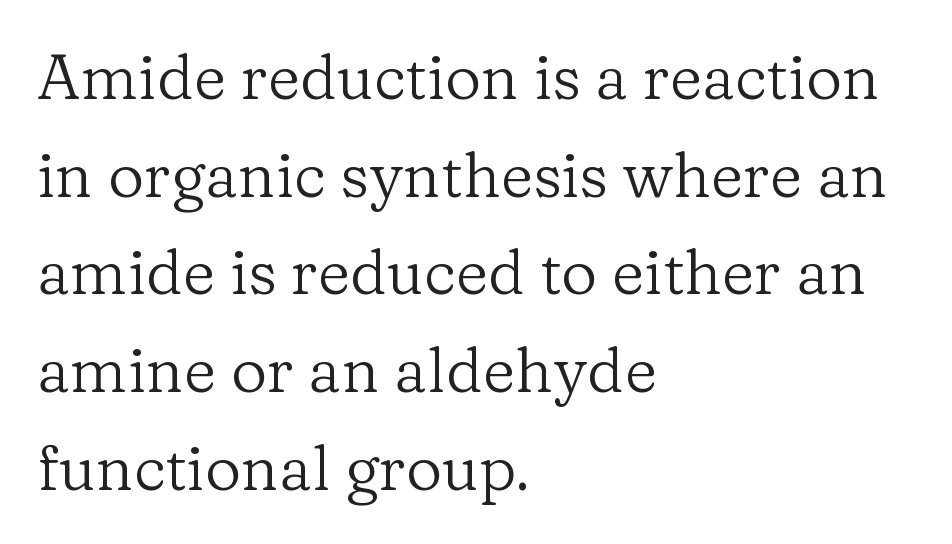
Q: Is the text bold? A: No.
Q: Is the text italic (slanted)? A: No, it is upright.
Q: Is the typeface a serif or a sans-serif typeface? A: Serif.
Q: Is the text underlined? A: No.
Q: How is the paragraph aligned? A: Left-aligned.
Q: Is the spacing between letters normal or unusually wide? A: Normal.
Q: Is the spacing between lines tight, normal or loose? A: Normal.
Q: Width (condensed, normal, or wide)? A: Normal.
Q: Stroke contrast? A: Low.
Q: x-height? A: Medium.
Q: Monospaced? A: No.
